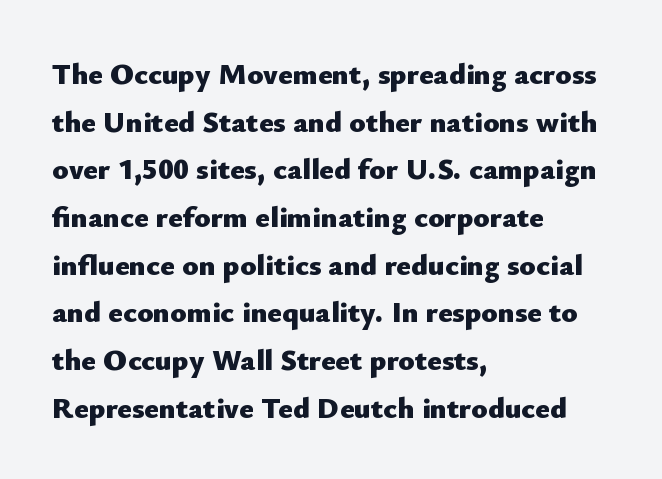
Q: Is the text bold? A: Yes.
Q: Is the text italic (slanted)? A: No, it is upright.
Q: Is the typeface a serif or a sans-serif typeface? A: Sans-serif.
Q: Is the text underlined? A: No.
Q: How is the paragraph aligned? A: Left-aligned.
Q: Is the spacing between letters normal or unusually wide? A: Normal.
Q: Is the spacing between lines tight, normal or loose? A: Normal.
Q: Width (condensed, normal, or wide)? A: Normal.
Q: Stroke contrast? A: Low.
Q: x-height? A: Small.
Q: Monospaced? A: No.
